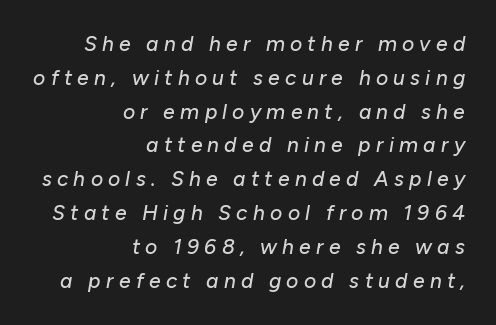
{"italic": "yes", "lean": "right", "slant_degrees": 10, "underline": "no", "align": "right", "line_spacing": "normal", "line_spacing_ratio": 1.61, "letter_spacing": "wide", "letter_spacing_em": 0.25, "glyph_px": 21}
